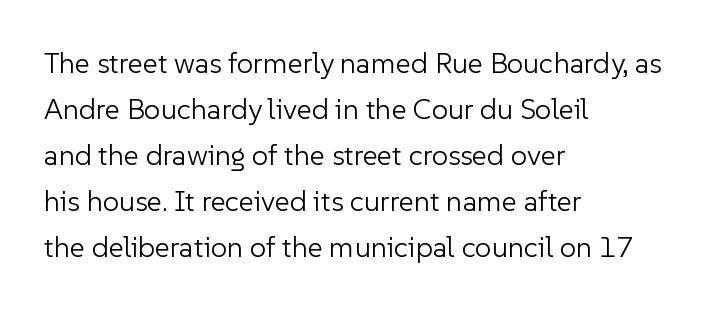
The image shows 29 px light sans-serif type, upright; set left-aligned, normal line spacing (1.59x), normal letter spacing, not underlined; low stroke contrast and a medium x-height.
